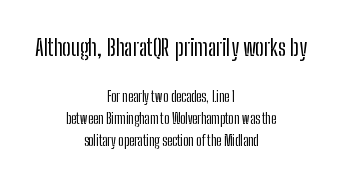
A typesetter would call this leading conventional body-copy spacing. Character size in the leading block exceeds that of the trailing block. The font's upright variant was chosen for this text. A typesetter would call this zero additional tracking. Just letters on the line, the space beneath them empty. Line starts and ends both wander, symmetrically.
